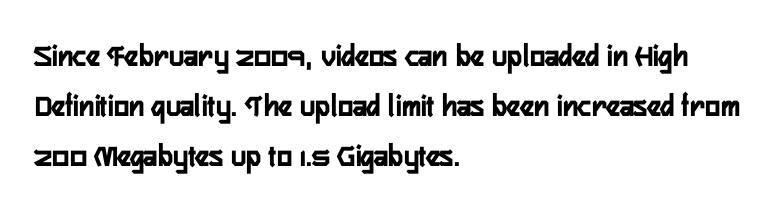
{"serif": "no", "italic": "no", "width": "condensed", "stroke_contrast": "low", "x_height": "medium", "monospaced": "no", "underline": "no", "align": "left", "line_spacing": "normal", "line_spacing_ratio": 1.56, "letter_spacing": "normal", "letter_spacing_em": 0.0, "glyph_px": 32}
